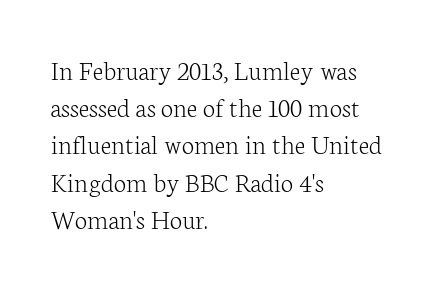
The image shows 28 px light serif type, upright; set left-aligned, normal line spacing (1.33x), normal letter spacing, not underlined; low stroke contrast and a medium x-height.
